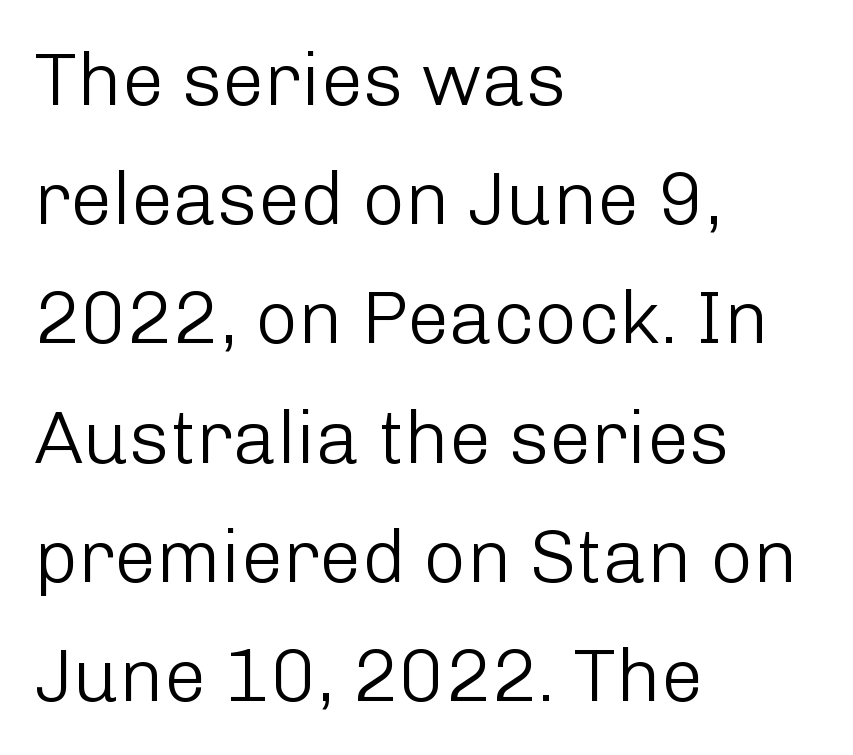
One glance says typical: line gaps are just what's usual. Students, note that the glyphs here touch the page at normal intervals. Are there feet on the stems? There aren't — it's a sans. Unmarked baselines from the first word to the last. The cut favours lightness, reaching ordinary text weight at its darkest.
